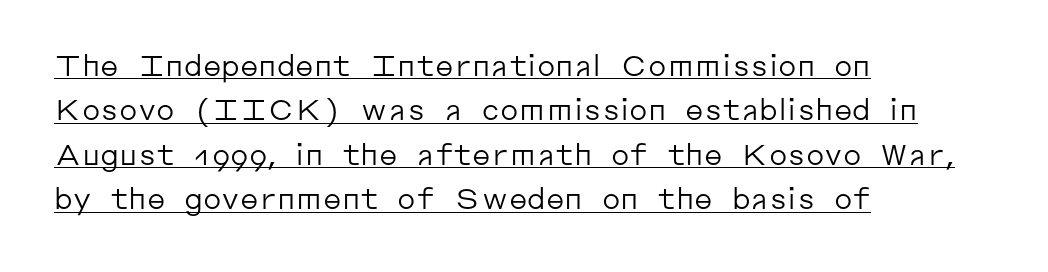
{"serif": "no", "italic": "no", "bold": "no", "weight": "regular", "width": "normal", "stroke_contrast": "low", "x_height": "medium", "monospaced": "no", "underline": "yes", "align": "left", "line_spacing": "normal", "line_spacing_ratio": 1.53, "letter_spacing": "normal", "letter_spacing_em": 0.0, "glyph_px": 29}
